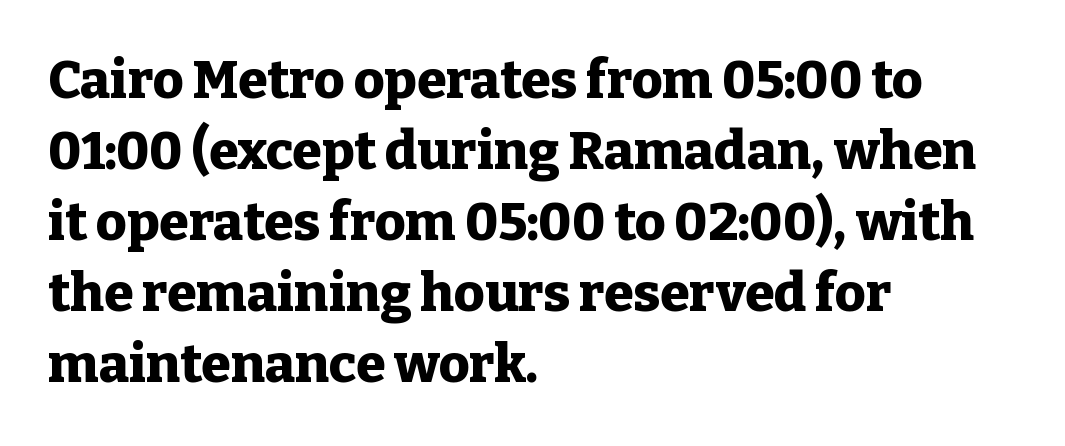
{"serif": "yes", "italic": "no", "bold": "yes", "weight": "heavy", "width": "normal", "stroke_contrast": "low", "x_height": "medium", "monospaced": "no", "underline": "no", "align": "left", "line_spacing": "normal", "line_spacing_ratio": 1.34, "letter_spacing": "normal", "letter_spacing_em": 0.0, "glyph_px": 53}
